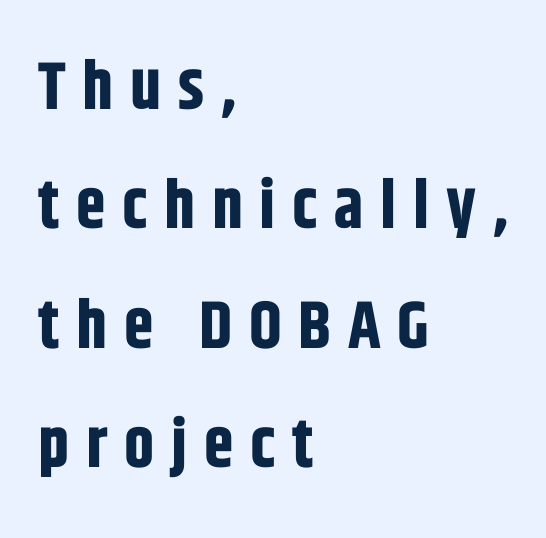
The image shows 67 px bold, condensed sans-serif type, upright; set left-aligned, line spacing 1.78x, unusually wide letter spacing (+0.25 em), not underlined; low stroke contrast and a large x-height.
